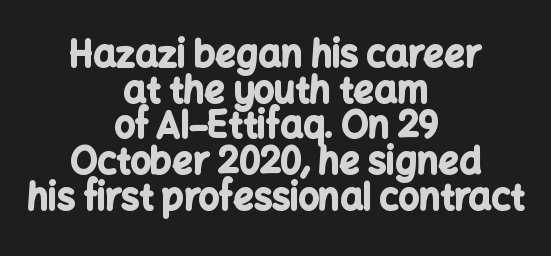
{"serif": "no", "italic": "no", "bold": "yes", "weight": "bold", "width": "normal", "stroke_contrast": "low", "x_height": "medium", "monospaced": "no", "underline": "no", "align": "center", "line_spacing": "tight", "line_spacing_ratio": 0.99, "letter_spacing": "normal", "letter_spacing_em": 0.0, "glyph_px": 36}
